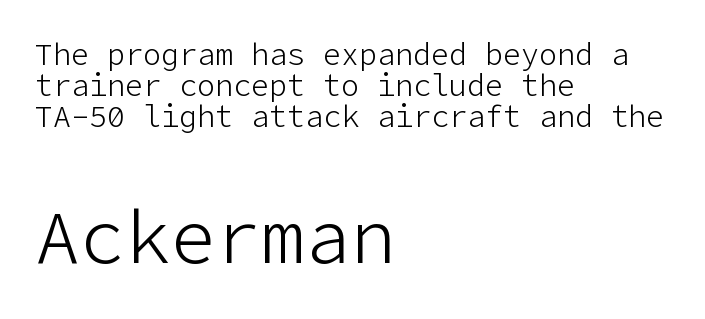
The image shows 75 px light sans-serif type, upright; set left-aligned, tight line spacing (1.04x), normal letter spacing, not underlined; the second (bottom) block is 2.5x larger; low stroke contrast and a medium x-height.
